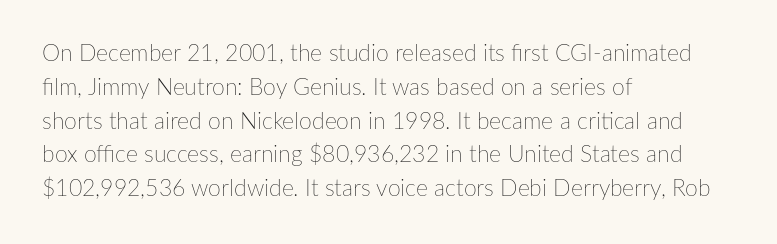
Just letters on the line, the space beneath them empty. Evenly set lines give the paragraph a standard silhouette. Heft: none added — not bold. Notice how the passage keeps a crisp vertical edge on the left only. No extra tracking has been applied to these lines. A roman cut, with each character standing at attention.
